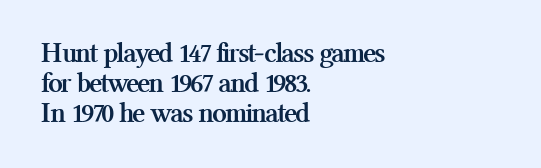
{"serif": "yes", "italic": "no", "bold": "yes", "weight": "semibold", "width": "normal", "stroke_contrast": "medium", "x_height": "medium", "monospaced": "no", "underline": "no", "align": "left", "line_spacing": "tight", "line_spacing_ratio": 1.03, "letter_spacing": "normal", "letter_spacing_em": 0.0, "glyph_px": 29}
